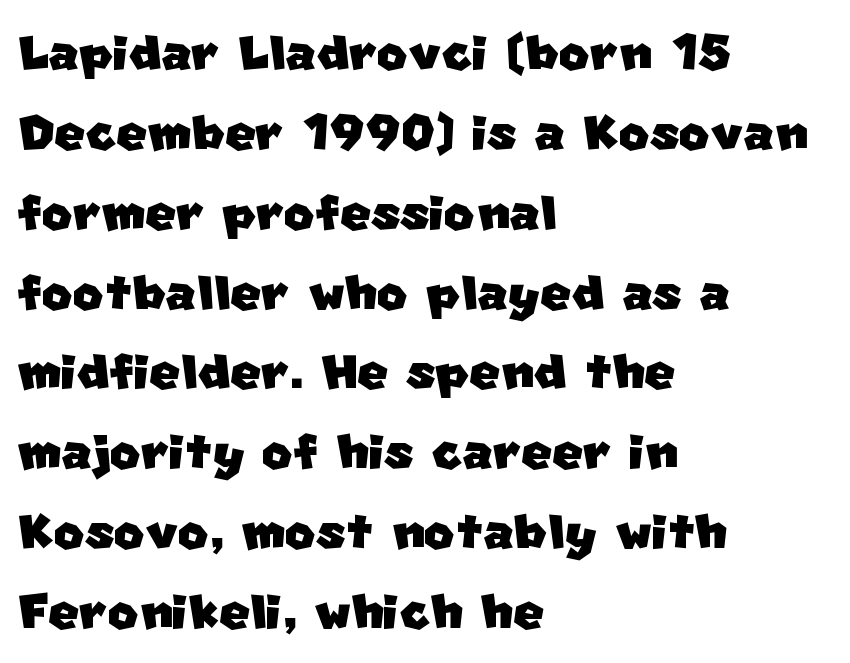
Q: Is the typeface a serif or a sans-serif typeface? A: Sans-serif.
Q: Is the text underlined? A: No.
Q: How is the paragraph aligned? A: Left-aligned.
Q: Is the spacing between letters normal or unusually wide? A: Normal.
Q: Width (condensed, normal, or wide)? A: Normal.
Q: Stroke contrast? A: Low.
Q: x-height? A: Large.
Q: Monospaced? A: No.
